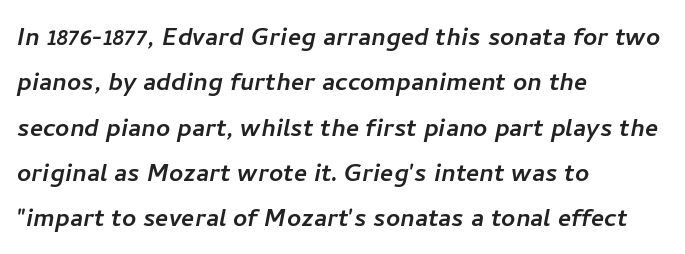
The image shows 31 px sans-serif type; set left-aligned, normal line spacing (1.46x), normal letter spacing, not underlined; low stroke contrast and a medium x-height.
